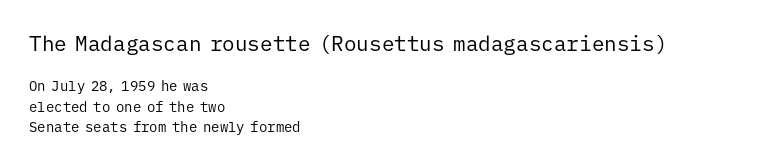
The image shows 21 px text type, upright; set left-aligned, normal line spacing (1.45x), normal letter spacing, not underlined; the first (top) block is 1.5x larger.
